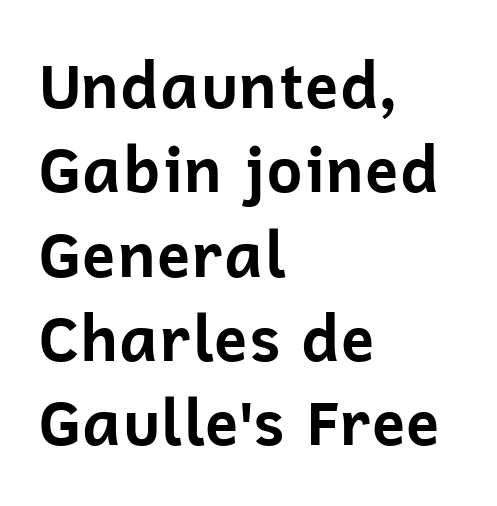
A full-strength bold gives these letters their thick strokes. The horizontal fit of the characters is conventional and even. When letters stand straight like this, we call the style roman or upright. Unmarked baselines from the first word to the last. Here the designer chose a conventional face with non-uniform glyph widths.
